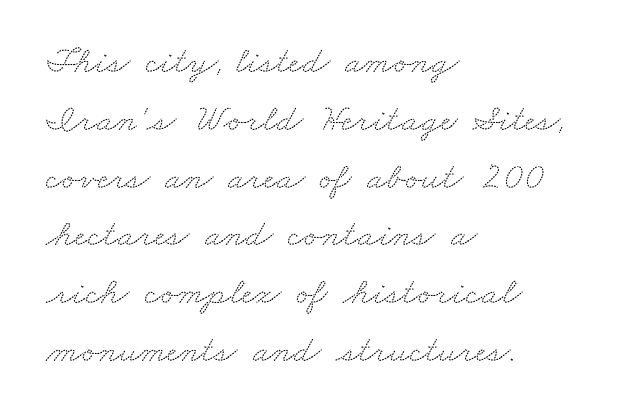
{"serif": "yes", "width": "wide", "stroke_contrast": "medium", "x_height": "small", "monospaced": "no", "underline": "no", "align": "left", "line_spacing": "normal", "line_spacing_ratio": 1.52, "letter_spacing": "normal", "letter_spacing_em": 0.0, "glyph_px": 38}
